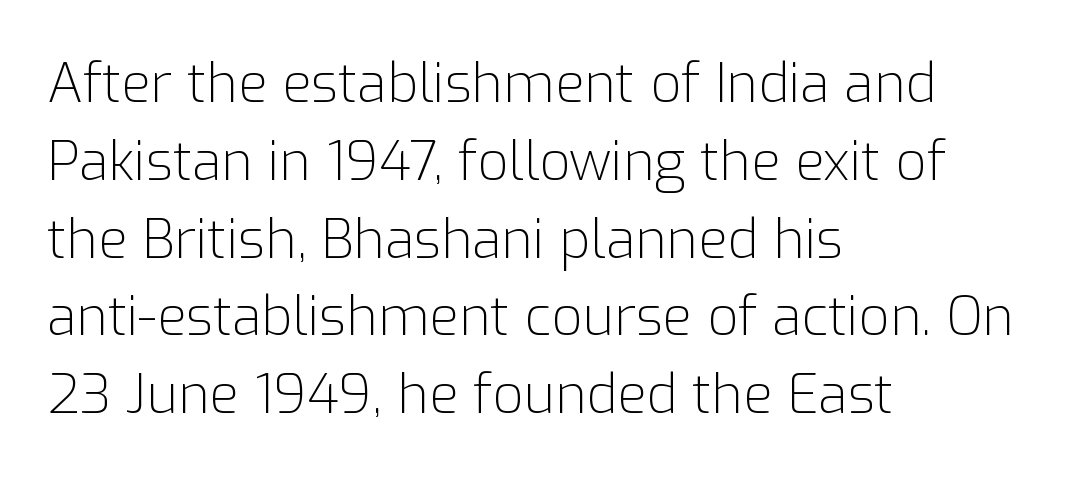
The image shows 54 px light sans-serif type, upright; set left-aligned, normal line spacing (1.44x), normal letter spacing, not underlined; low stroke contrast and a medium x-height.
